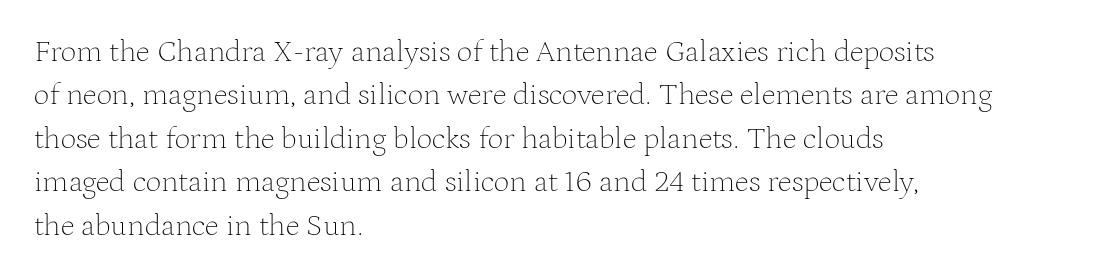
The image shows 31 px thin serif type, upright; set left-aligned, normal line spacing (1.4x), normal letter spacing, not underlined; medium stroke contrast and a medium x-height.
